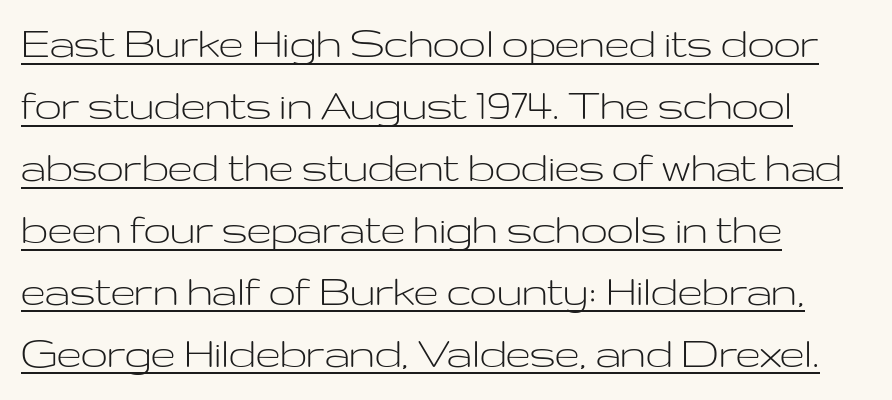
Q: Is the text bold? A: No.
Q: Is the text italic (slanted)? A: No, it is upright.
Q: Is the typeface a serif or a sans-serif typeface? A: Sans-serif.
Q: Is the text underlined? A: Yes.
Q: How is the paragraph aligned? A: Left-aligned.
Q: Is the spacing between letters normal or unusually wide? A: Normal.
Q: Is the spacing between lines tight, normal or loose? A: Normal.
Q: Width (condensed, normal, or wide)? A: Wide.
Q: Stroke contrast? A: Low.
Q: x-height? A: Medium.
Q: Monospaced? A: No.
